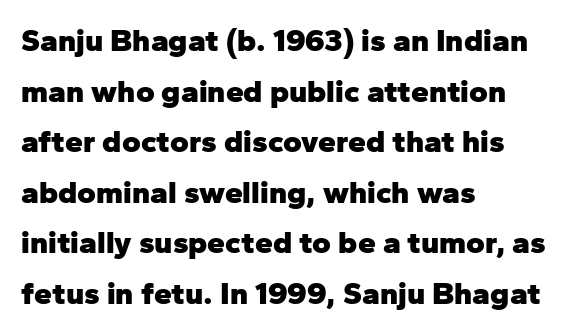
{"serif": "no", "italic": "no", "bold": "yes", "weight": "heavy", "width": "normal", "stroke_contrast": "low", "x_height": "medium", "monospaced": "no", "underline": "no", "align": "left", "line_spacing": "normal", "line_spacing_ratio": 1.58, "letter_spacing": "normal", "letter_spacing_em": 0.0, "glyph_px": 32}
